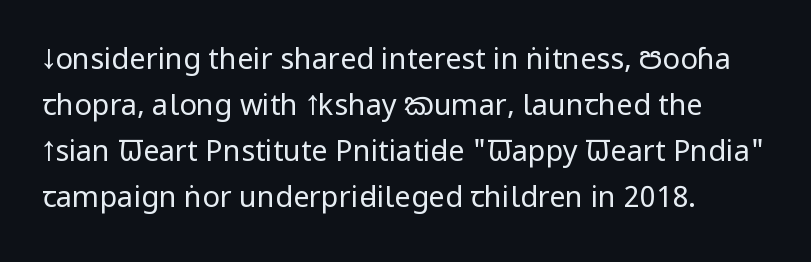
{"serif": "no", "italic": "no", "bold": "no", "weight": "regular", "width": "condensed", "stroke_contrast": "low", "x_height": "large", "monospaced": "no", "underline": "no", "align": "left", "line_spacing": "normal", "line_spacing_ratio": 1.59, "letter_spacing": "normal", "letter_spacing_em": 0.0, "glyph_px": 29}
